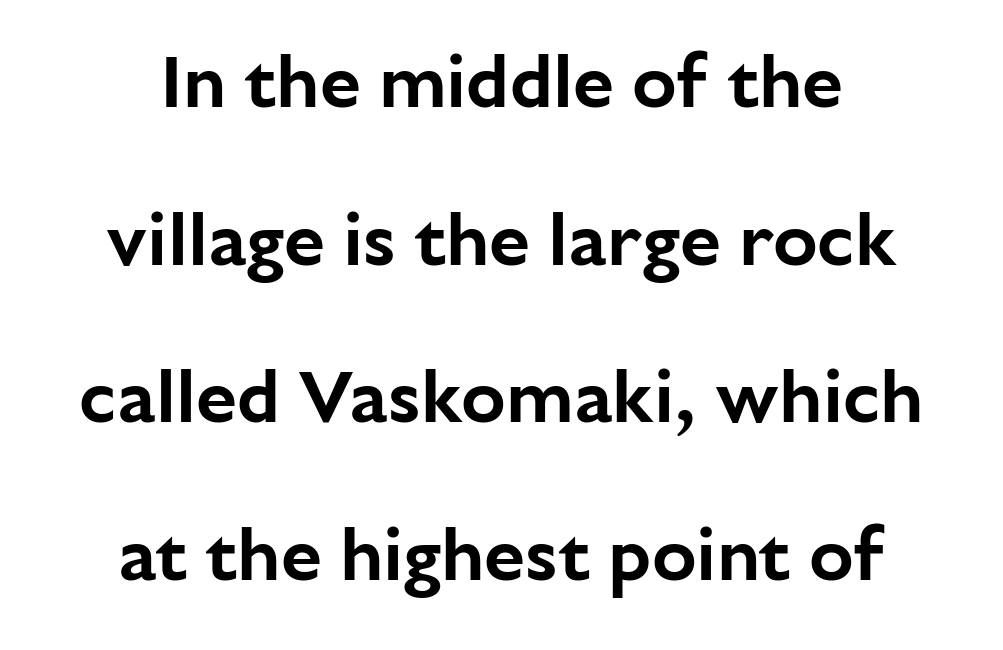
The image shows 74 px sans-serif type, upright; set loose line spacing (2.13x), normal letter spacing, not underlined; low stroke contrast and a medium x-height.
